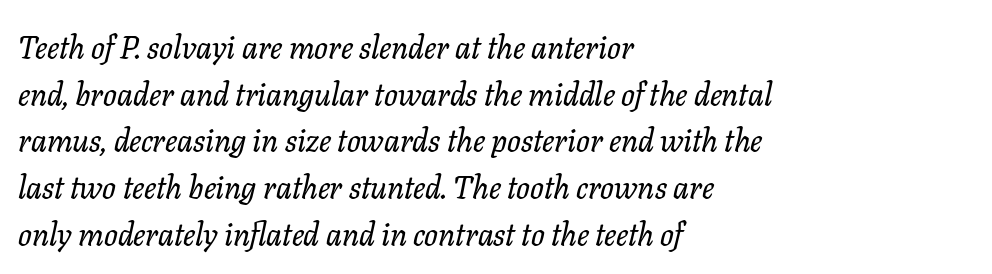
If you drew a line through each stem, it would be angled. The block of text has a typical density, with ordinary space between rows. Anything drawn beneath the words? Only blank space. Tracking here is standard; glyphs follow each other at the usual distance. Caption: multi-line text, flush left, ragged right.
